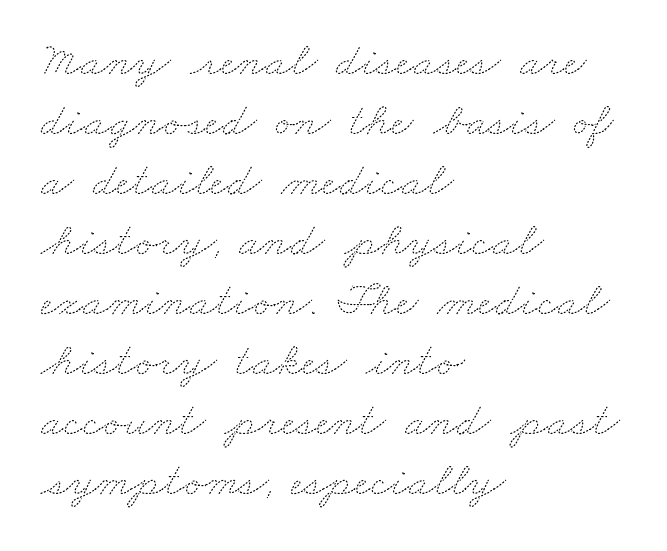
Spacing verdict: proportional, widths tailored to each character. Think standard paragraph weight, or any step lighter than that. Decoration check: the copy has no underline. The lines are quadded left.
